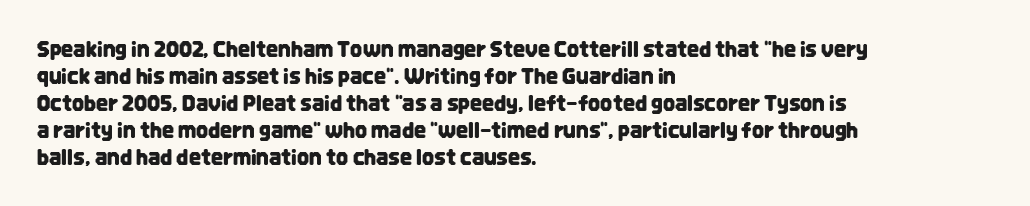
Q: Is the text italic (slanted)? A: No, it is upright.
Q: Is the text underlined? A: No.
Q: How is the paragraph aligned? A: Left-aligned.
Q: Is the spacing between letters normal or unusually wide? A: Normal.
Q: Is the spacing between lines tight, normal or loose? A: Normal.
